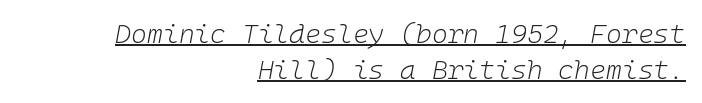
The letters sit at their default tracking, neither squeezed nor spread. A light-to-regular cut is what we see here. Beneath each row of characters lies a ruled line. Leading: standard.
